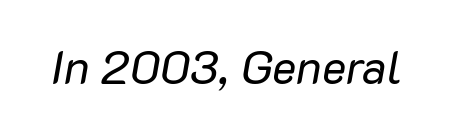
{"italic": "yes", "lean": "right", "slant_degrees": 10, "bold": "no", "weight": "regular", "width": "normal", "stroke_contrast": "low", "x_height": "medium", "monospaced": "no", "underline": "no", "letter_spacing": "normal", "letter_spacing_em": 0.0, "glyph_px": 46}
